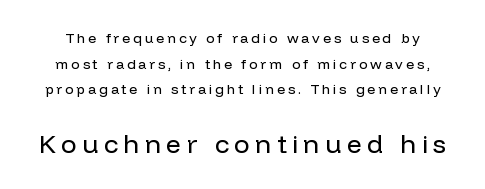
The image shows 26 px text type, upright; set line spacing 1.83x, unusually wide letter spacing (+0.21 em), not underlined; the second (bottom) block is 1.86x larger.
